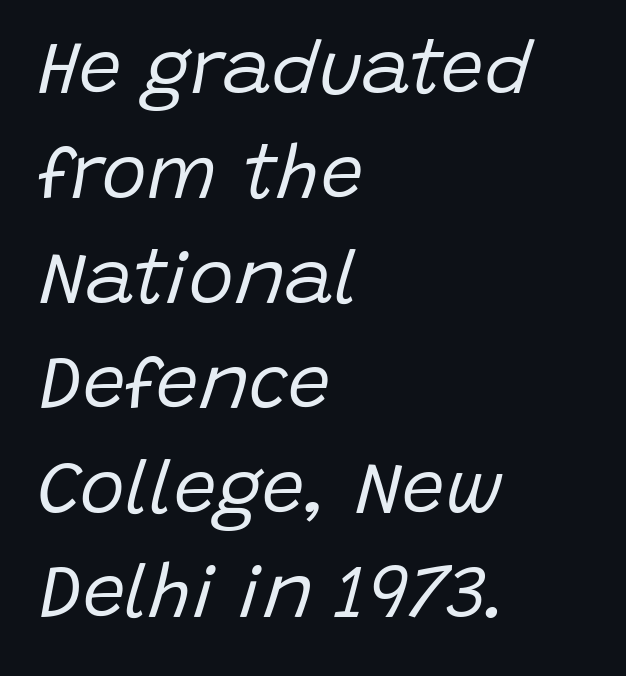
The image shows 76 px regular-weight type, italic (leaning right); set left-aligned, normal line spacing (1.38x), normal letter spacing, not underlined; low stroke contrast and a large x-height.
